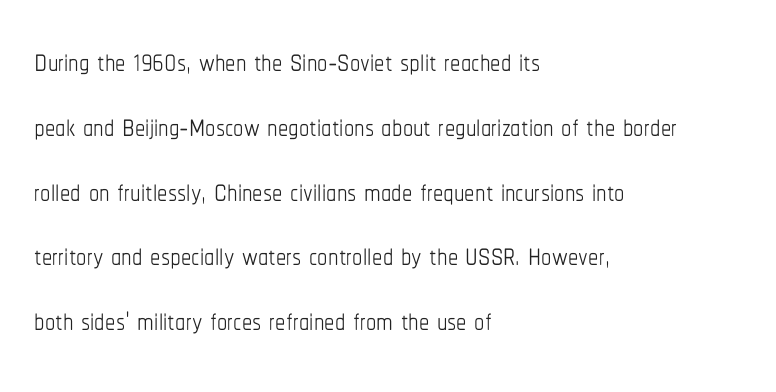
Q: Is the text bold? A: No.
Q: Is the text italic (slanted)? A: No, it is upright.
Q: Is the text underlined? A: No.
Q: How is the paragraph aligned? A: Left-aligned.
Q: Is the spacing between letters normal or unusually wide? A: Normal.
Q: Is the spacing between lines tight, normal or loose? A: Normal.
Q: Width (condensed, normal, or wide)? A: Condensed.
Q: Stroke contrast? A: Low.
Q: x-height? A: Medium.
Q: Monospaced? A: No.
